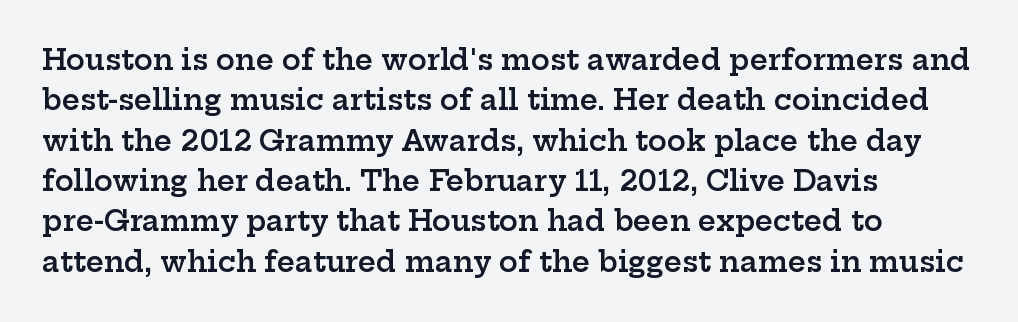
The image shows 28 px semibold, wide serif type, upright; set left-aligned, normal line spacing (1.44x), normal letter spacing, not underlined; low stroke contrast and a medium x-height.
